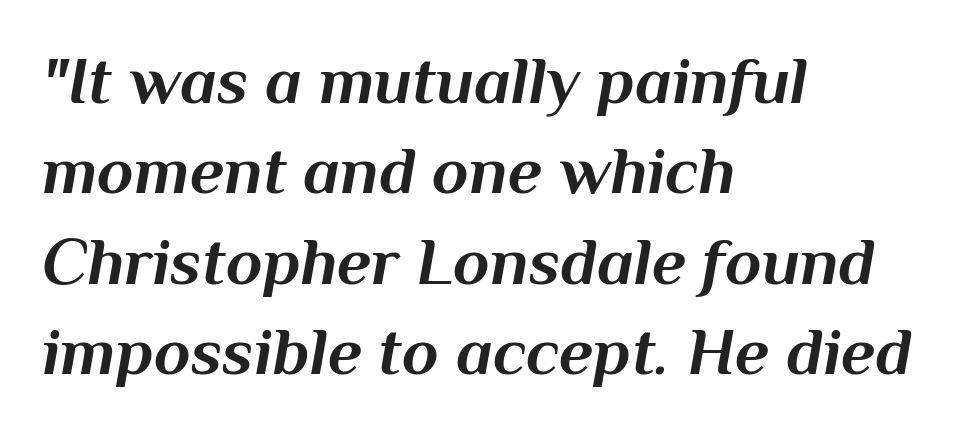
Q: Is the text bold? A: Yes.
Q: Is the text italic (slanted)? A: Yes, it leans right by about 10 degrees.
Q: Is the text underlined? A: No.
Q: How is the paragraph aligned? A: Left-aligned.
Q: Is the spacing between letters normal or unusually wide? A: Normal.
Q: Is the spacing between lines tight, normal or loose? A: Normal.
Q: Width (condensed, normal, or wide)? A: Normal.
Q: Stroke contrast? A: Medium.
Q: x-height? A: Medium.
Q: Monospaced? A: No.
